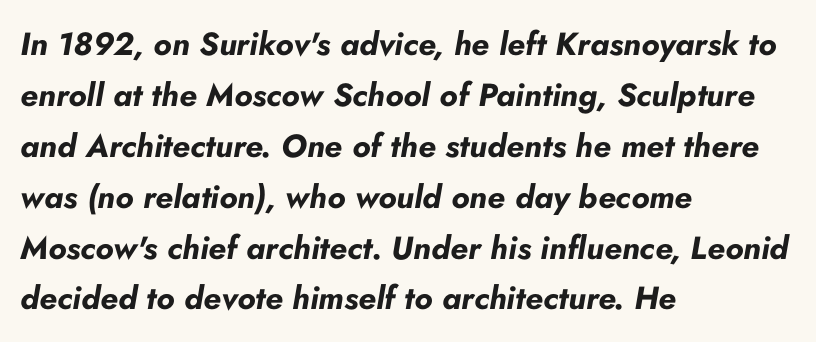
The image shows 32 px bold type, italic (leaning right); set left-aligned, normal line spacing (1.59x), normal letter spacing, not underlined; low stroke contrast and a small x-height.
